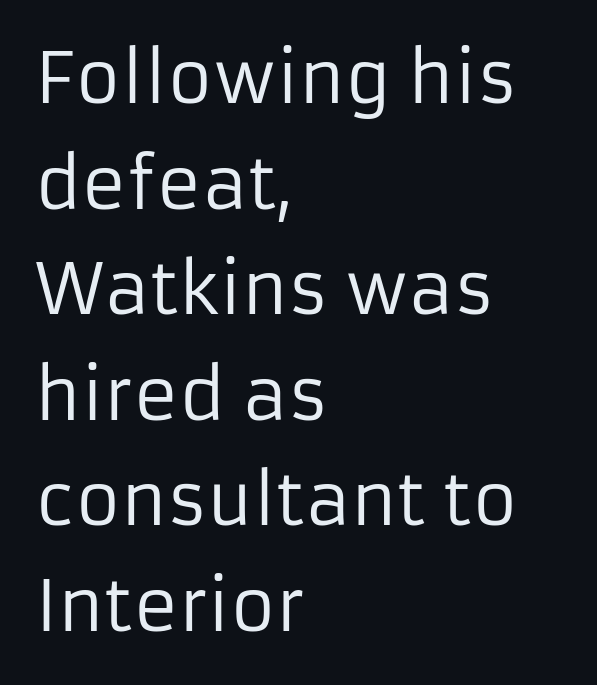
Q: Is the text bold? A: No.
Q: Is the text italic (slanted)? A: No, it is upright.
Q: Is the typeface a serif or a sans-serif typeface? A: Sans-serif.
Q: Is the text underlined? A: No.
Q: How is the paragraph aligned? A: Left-aligned.
Q: Is the spacing between letters normal or unusually wide? A: Normal.
Q: Is the spacing between lines tight, normal or loose? A: Normal.
Q: Width (condensed, normal, or wide)? A: Normal.
Q: Stroke contrast? A: Low.
Q: x-height? A: Medium.
Q: Monospaced? A: No.
